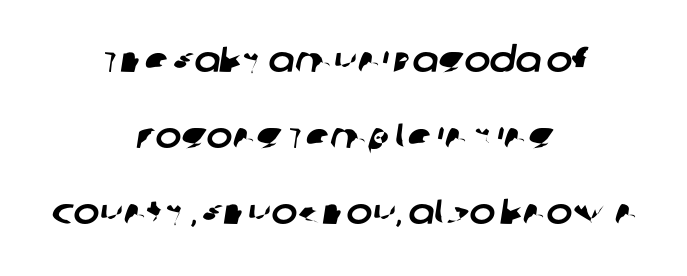
The face used here is rendered with its standard letterfit. These lines stand farther apart than default settings would place them. Teacher's note: observe the equal gaps on both sides — that is centered alignment. Only glyphs here, with clear space below each row.
